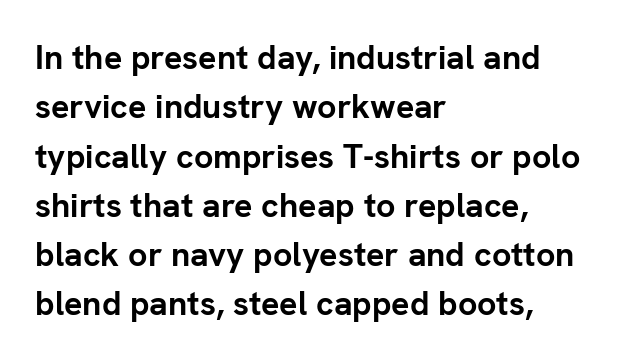
{"serif": "no", "italic": "no", "bold": "yes", "weight": "semibold", "width": "normal", "stroke_contrast": "low", "x_height": "medium", "monospaced": "no", "underline": "no", "align": "left", "line_spacing": "normal", "line_spacing_ratio": 1.45, "letter_spacing": "normal", "letter_spacing_em": 0.0, "glyph_px": 34}
